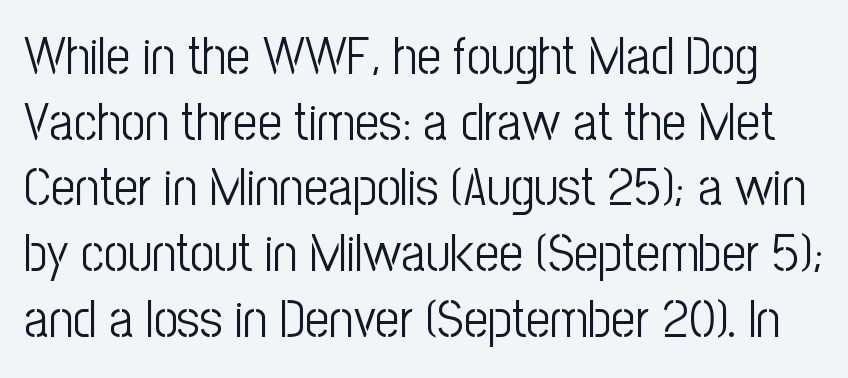
The image shows 53 px light, condensed sans-serif type, upright; set line spacing 1.24x, normal letter spacing, not underlined; low stroke contrast and a medium x-height.
